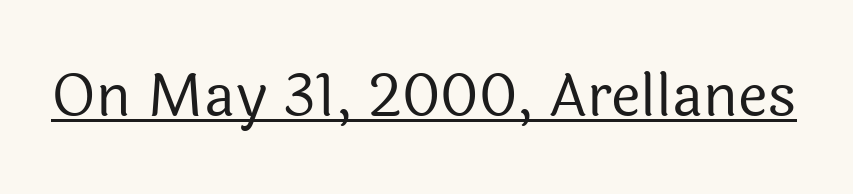
The image shows 59 px regular-weight sans-serif type, upright; set normal letter spacing, underlined; a medium x-height.
